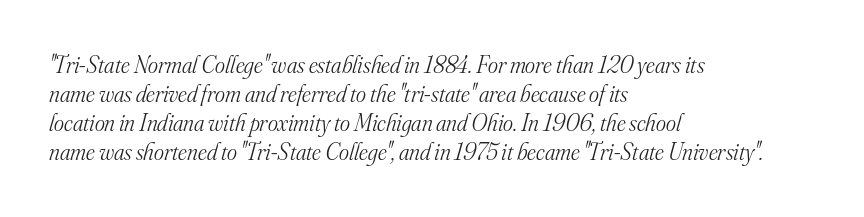
Q: Is the text bold? A: No.
Q: Is the text italic (slanted)? A: Yes, it leans right by about 16 degrees.
Q: Is the text underlined? A: No.
Q: How is the paragraph aligned? A: Left-aligned.
Q: Is the spacing between letters normal or unusually wide? A: Normal.
